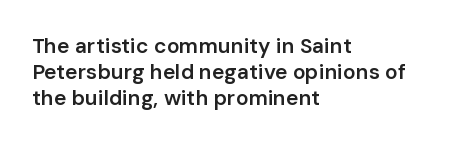
{"italic": "no", "bold": "semi", "underline": "no", "align": "left", "line_spacing": "normal", "line_spacing_ratio": 1.25, "letter_spacing": "normal", "letter_spacing_em": 0.0, "glyph_px": 21}
